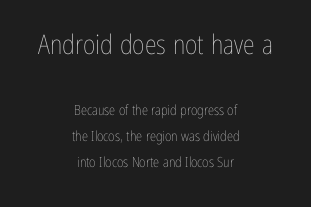
Alignment: centered. Only glyphs here, with clear space below each row. Each word holds together tightly as a unit, with standard inter-letter gaps. Size hierarchy here favors the leading block over the trailing one. Vertical stems look standard width or narrower in stroke. The typography opts for an upright posture over an oblique one.
